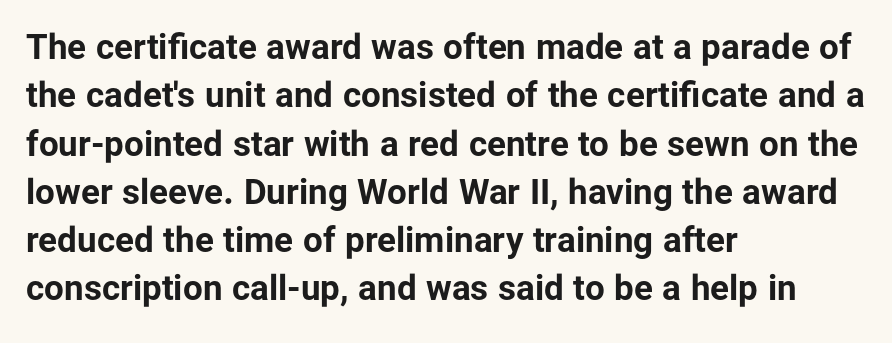
Every letter is thick-stroked: bold, no question. Quick note: underline off. The horizontal fit of the characters is conventional and even. This is the regular roman posture of the typeface. Leftover space on each line is placed entirely after the last word.
